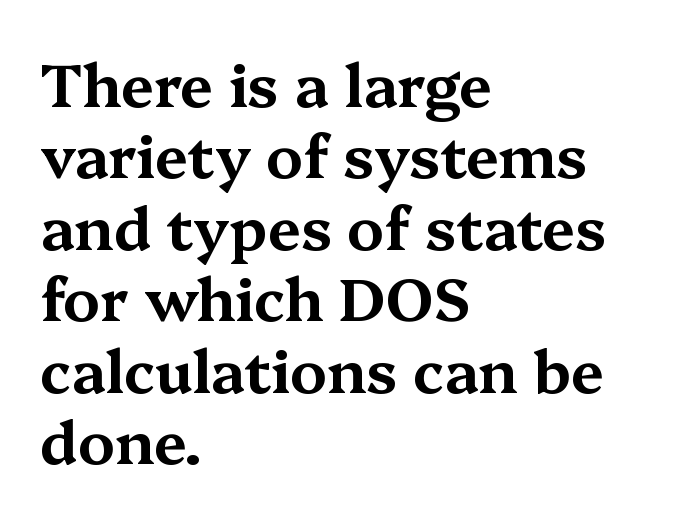
Here the designer chose a conventional face with non-uniform glyph widths. Are there feet on the stems? There are — it's a serif. The setting favours the left margin, as ordinary paragraphs usually do. Does the lettering tilt? It doesn't — this is upright. The string is rendered with underlining switched off.
